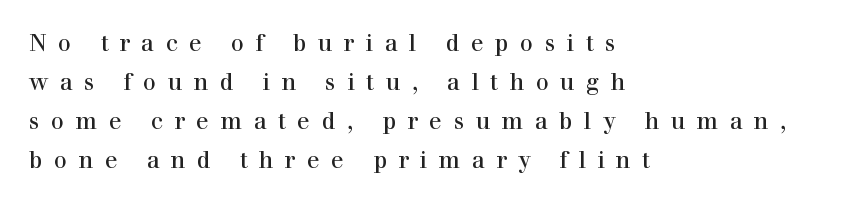
The image shows 23 px text type, upright; set left-aligned, normal line spacing (1.7x), unusually wide letter spacing (+0.5 em), not underlined.
